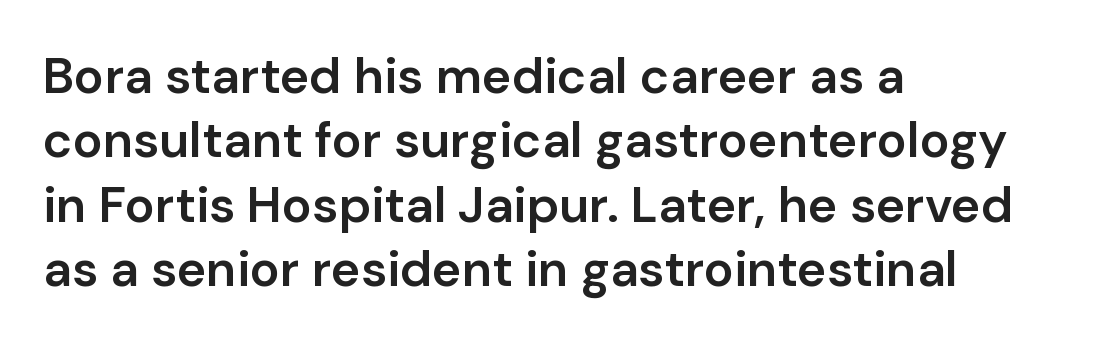
This rendering features lettering with no underline. The passage shown is semibold, sitting just below true bold. Line starts are locked; line ends wander. Varying glyph widths throughout — classic text-font behaviour. How would I describe the line gaps? Plain and ordinary. This is the regular roman posture of the typeface.
